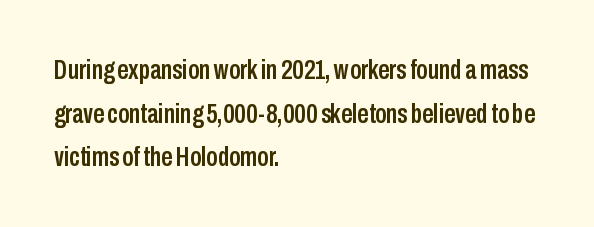
The lettering stays uniformly vertical, giving the passage a roman look. Horizontal bands of white between lines are of average thickness. The text block is weighted toward the left margin, trailing off unevenly rightward. Plain, unruled lines of type. Character widths vary here, with narrow letters taking less room than wide ones. Letterform terminals end flat and unadorned throughout the passage.
